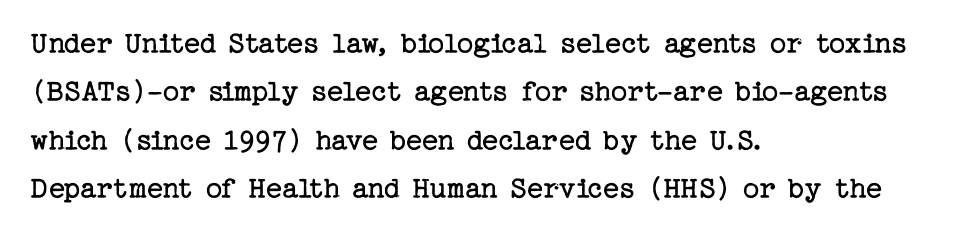
Q: Is the text bold? A: No.
Q: Is the text italic (slanted)? A: No, it is upright.
Q: Is the typeface a serif or a sans-serif typeface? A: Serif.
Q: Is the text underlined? A: No.
Q: How is the paragraph aligned? A: Left-aligned.
Q: Is the spacing between letters normal or unusually wide? A: Normal.
Q: Is the spacing between lines tight, normal or loose? A: Normal.
Q: Width (condensed, normal, or wide)? A: Normal.
Q: Stroke contrast? A: Low.
Q: x-height? A: Medium.
